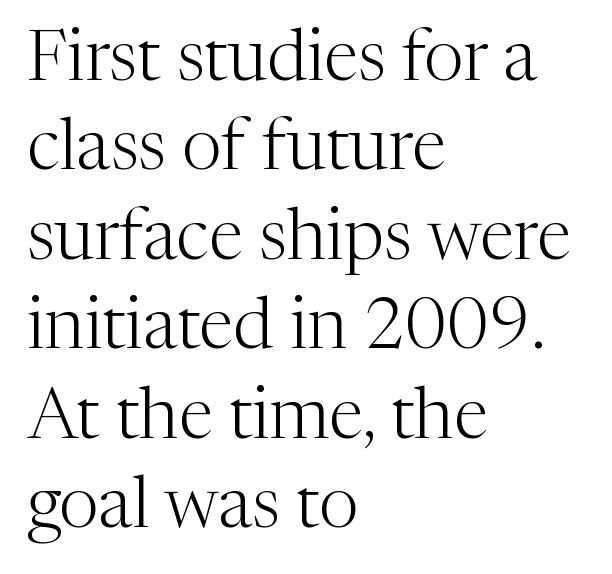
{"serif": "yes", "italic": "no", "bold": "no", "weight": "light", "width": "normal", "stroke_contrast": "medium", "x_height": "medium", "monospaced": "no", "underline": "no", "align": "left", "line_spacing": "normal", "line_spacing_ratio": 1.26, "letter_spacing": "normal", "letter_spacing_em": 0.0, "glyph_px": 71}
